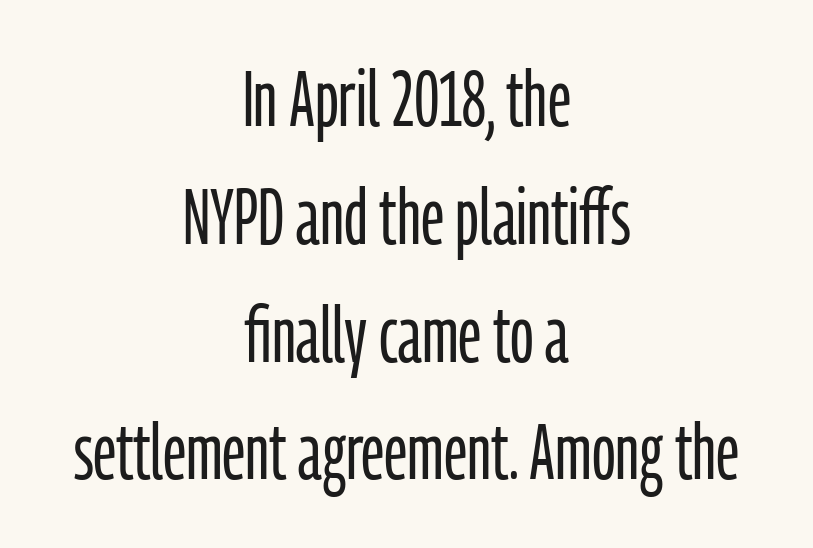
The image shows 78 px light, condensed sans-serif type, upright; set centered, normal line spacing (1.51x), normal letter spacing, not underlined; low stroke contrast and a medium x-height.
